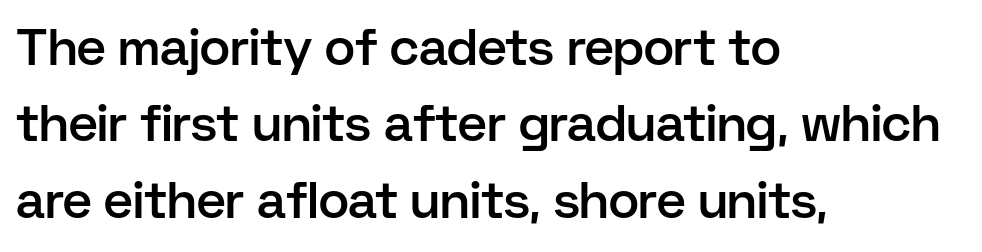
The image shows 51 px semibold sans-serif type, upright; set left-aligned, normal line spacing (1.5x), normal letter spacing, not underlined; low stroke contrast and a medium x-height.
